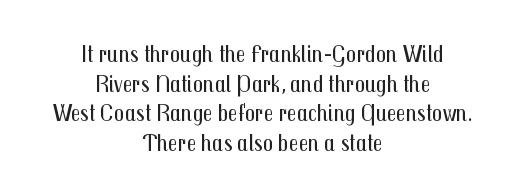
The passage shown has conventional tracking throughout. The area under the type is left untouched. Heft: none added — not bold. If you folded the block vertically in half, each line would mirror itself in length. Characters remain perfectly vertical along every line.
